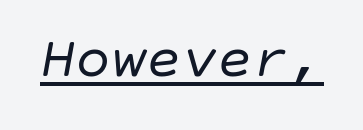
Inter-character spacing is left at the font's built-in metrics. Quick note: italic. Beneath each row of characters lies a ruled line. Heft: none added — not bold.
